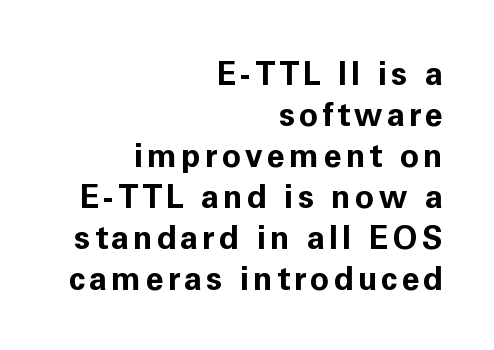
Examine the stroke ends and you'll find no serifs. Proportional: the letters do not fall into vertical columns. Its strokes are broad and dark, the hallmark of bold type. How would I describe the line gaps? Plain and ordinary.
